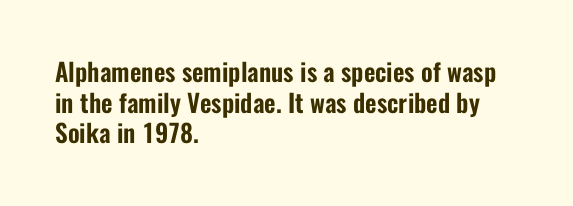
{"italic": "no", "underline": "no", "align": "left", "line_spacing_ratio": 1.23, "letter_spacing": "normal", "letter_spacing_em": 0.0, "glyph_px": 25}
